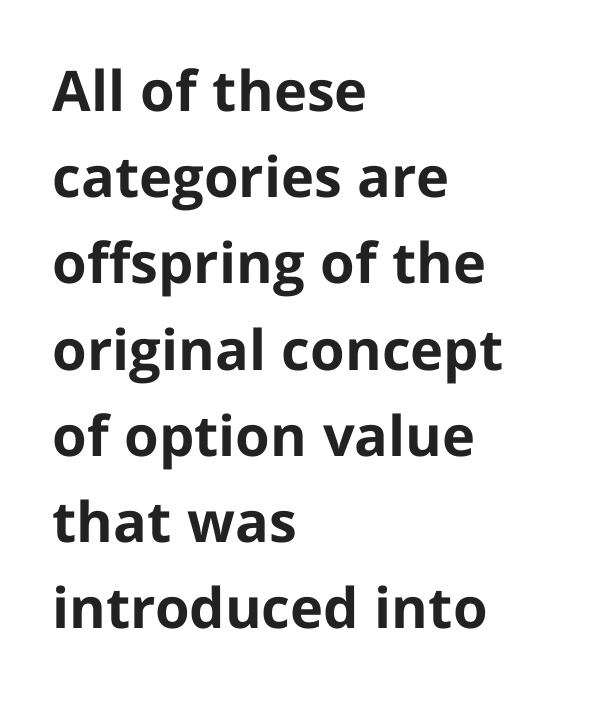
{"serif": "no", "italic": "no", "bold": "yes", "weight": "bold", "width": "normal", "stroke_contrast": "low", "x_height": "medium", "monospaced": "no", "underline": "no", "align": "left", "line_spacing": "normal", "line_spacing_ratio": 1.54, "letter_spacing": "normal", "letter_spacing_em": 0.0, "glyph_px": 56}
